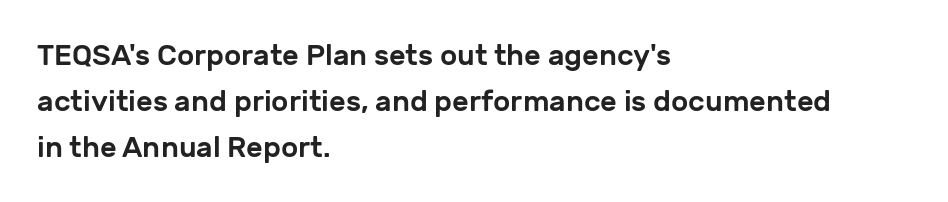
Q: Is the text italic (slanted)? A: No, it is upright.
Q: Is the typeface a serif or a sans-serif typeface? A: Sans-serif.
Q: Is the text underlined? A: No.
Q: How is the paragraph aligned? A: Left-aligned.
Q: Is the spacing between letters normal or unusually wide? A: Normal.
Q: Is the spacing between lines tight, normal or loose? A: Normal.
Q: Width (condensed, normal, or wide)? A: Normal.
Q: Stroke contrast? A: Low.
Q: x-height? A: Medium.
Q: Monospaced? A: No.
